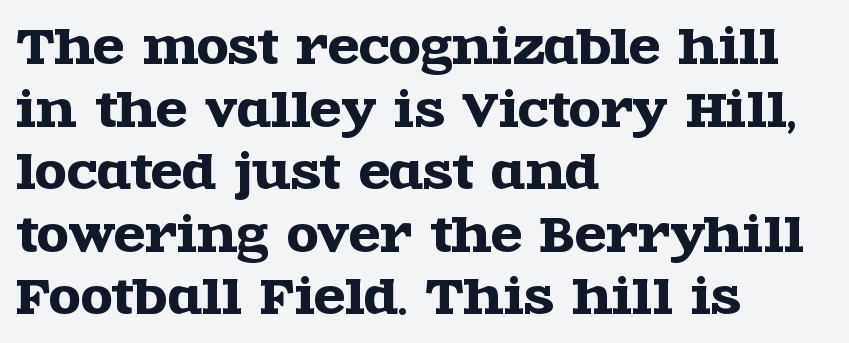
Q: Is the text italic (slanted)? A: No, it is upright.
Q: Is the typeface a serif or a sans-serif typeface? A: Serif.
Q: Is the text underlined? A: No.
Q: How is the paragraph aligned? A: Left-aligned.
Q: Is the spacing between letters normal or unusually wide? A: Normal.
Q: Is the spacing between lines tight, normal or loose? A: Normal.
Q: Width (condensed, normal, or wide)? A: Wide.
Q: x-height? A: Large.
Q: Monospaced? A: No.
